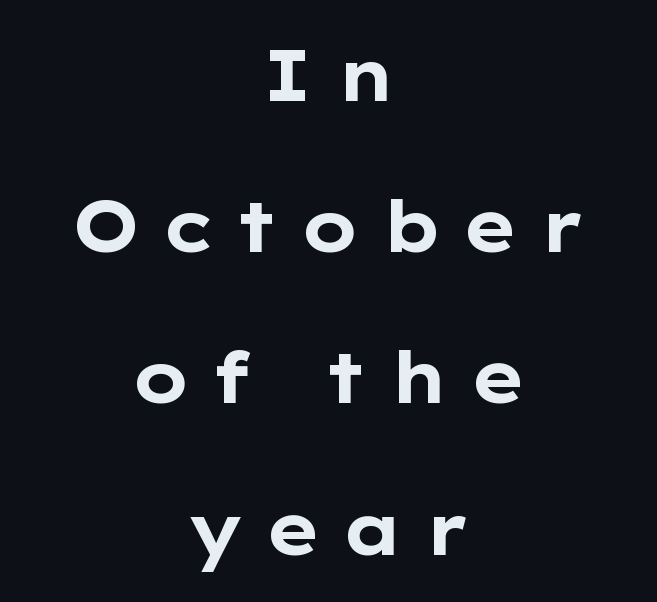
Q: Is the text bold? A: Yes.
Q: Is the text italic (slanted)? A: No, it is upright.
Q: Is the typeface a serif or a sans-serif typeface? A: Sans-serif.
Q: Is the text underlined? A: No.
Q: How is the paragraph aligned? A: Centered.
Q: Is the spacing between letters normal or unusually wide? A: Unusually wide.
Q: Is the spacing between lines tight, normal or loose? A: Loose.
Q: Width (condensed, normal, or wide)? A: Wide.
Q: Stroke contrast? A: Low.
Q: x-height? A: Medium.
Q: Monospaced? A: No.
